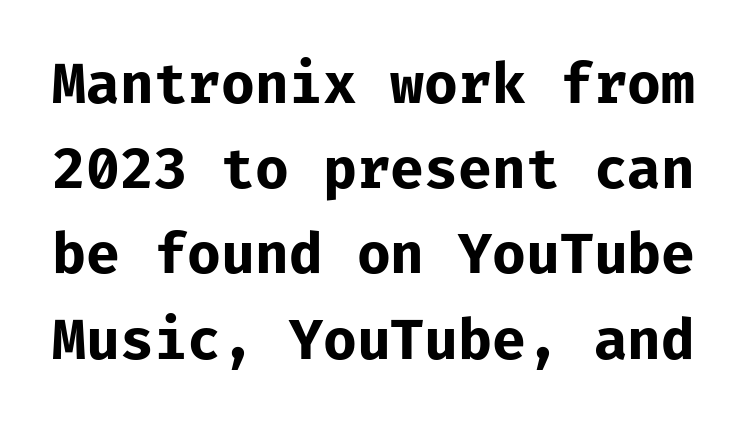
The image shows 55 px bold sans-serif type, upright, monospaced; set normal line spacing (1.55x), normal letter spacing, not underlined; low stroke contrast and a medium x-height.
